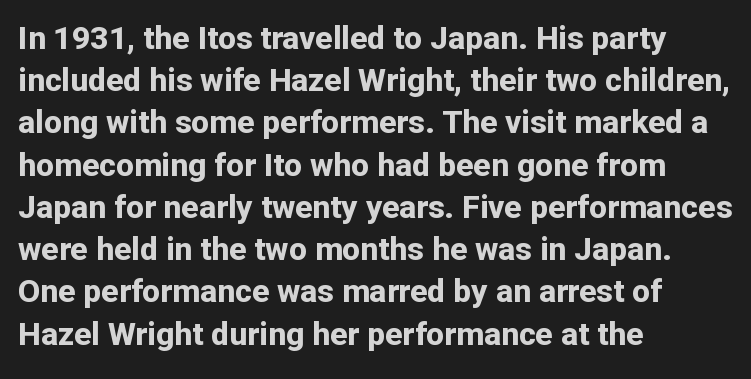
Bold? Absolutely — the strokes are thick and heavy. This sample has the flowing, uneven cadence of proportional lettering. The rendering shows plain stroke endings on the letterforms — a sans-serif design. This sample is left-justified, so line endings fall wherever the words run out.
